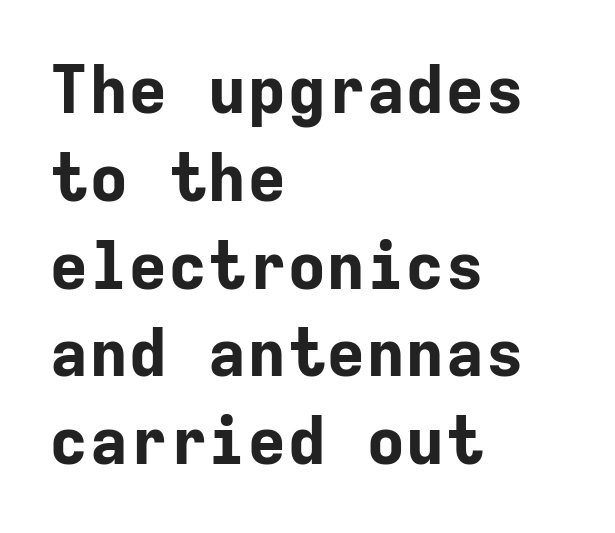
The image shows 66 px bold sans-serif type, upright, monospaced; set left-aligned, normal line spacing (1.33x), normal letter spacing, not underlined; low stroke contrast and a medium x-height.
